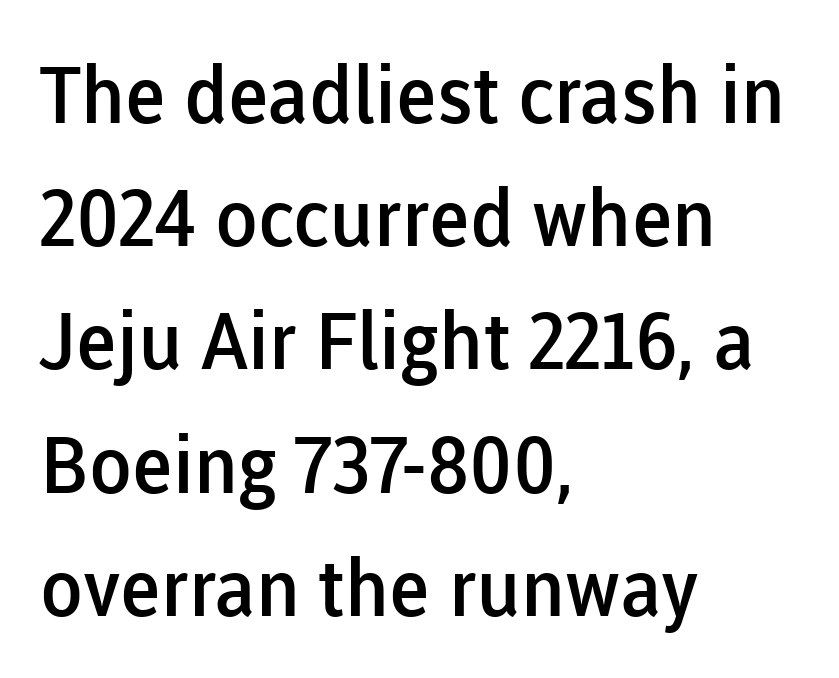
How would I describe the line gaps? Plain and ordinary. Line starts are locked; line ends wander. Ascenders rise straight up at ninety degrees. Letterform terminals end flat and unadorned throughout the passage. The tracking reads as untouched default to a designer's eye. The letters advance in unequal steps, a hallmark of proportional type.
